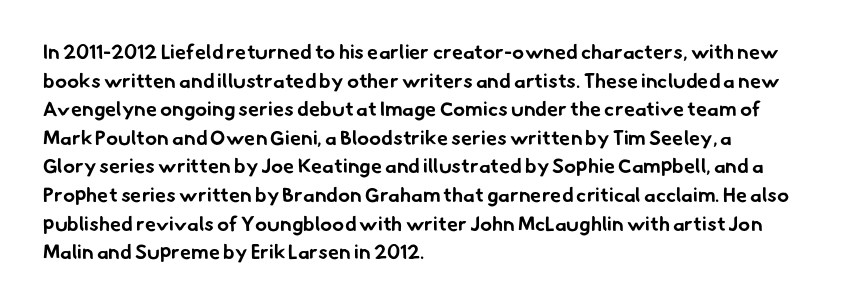
The image shows 20 px bold type; set left-aligned, normal line spacing (1.43x), normal letter spacing, not underlined.
